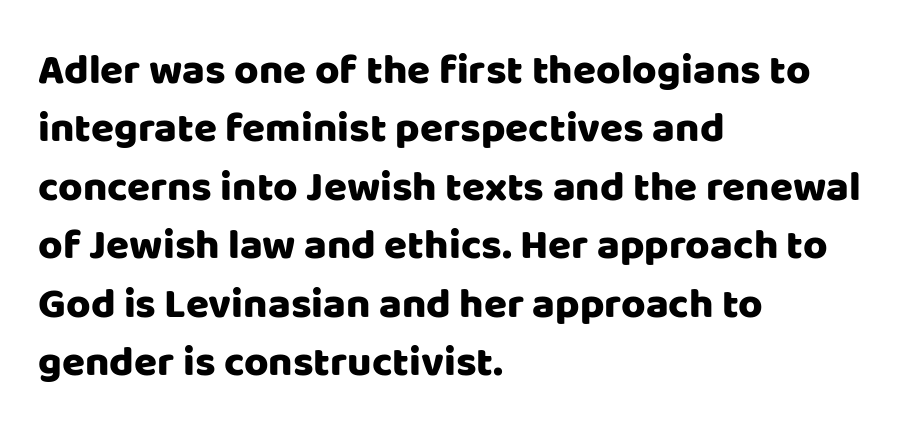
This is sans-serif lettering, the kind often seen on screens and signage. How would I describe the line gaps? Plain and ordinary. The lines in this sample share a left origin and differ only in where they stop. The words here are not underlined.
